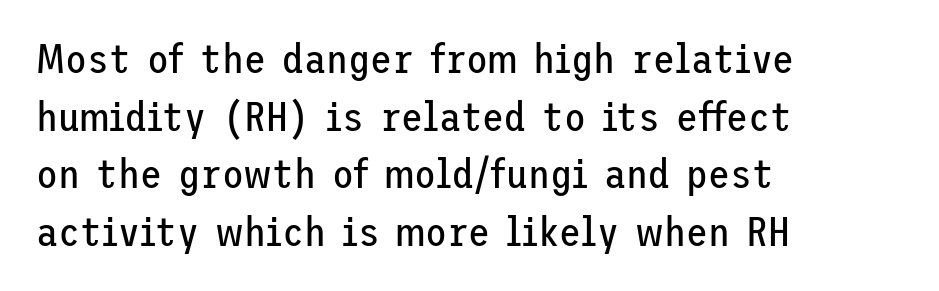
{"serif": "no", "italic": "no", "bold": "no", "weight": "regular", "width": "normal", "stroke_contrast": "low", "x_height": "medium", "underline": "no", "align": "left", "line_spacing": "normal", "line_spacing_ratio": 1.44, "letter_spacing": "normal", "letter_spacing_em": 0.0, "glyph_px": 40}
